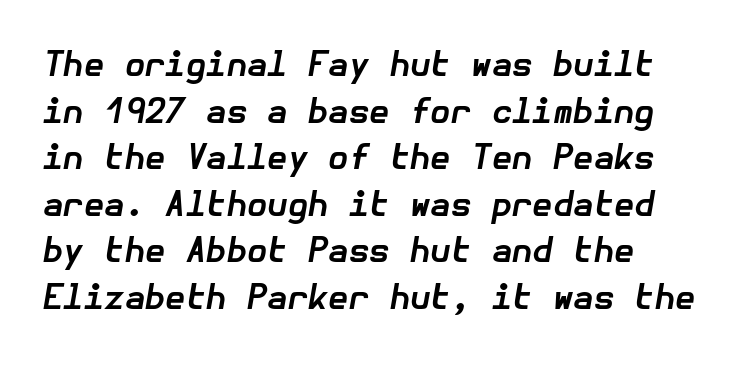
Tracking value appears to be zero — textbook default spacing. These lines were composed using italics. Set as a true bold cut, around the 700 mark. The rows are spaced the way most documents space them.
